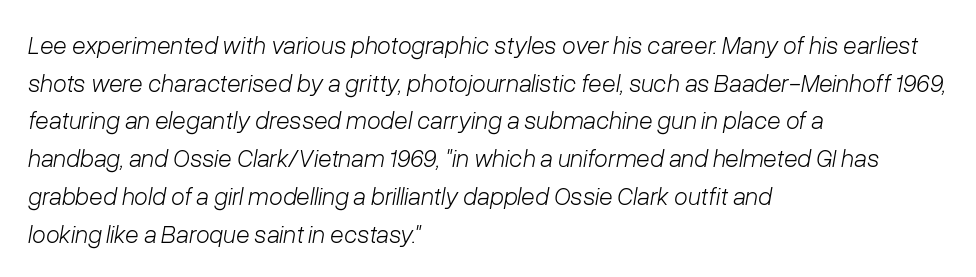
The image shows 25 px text type, italic (leaning right); set left-aligned, normal line spacing (1.51x), normal letter spacing, not underlined.
